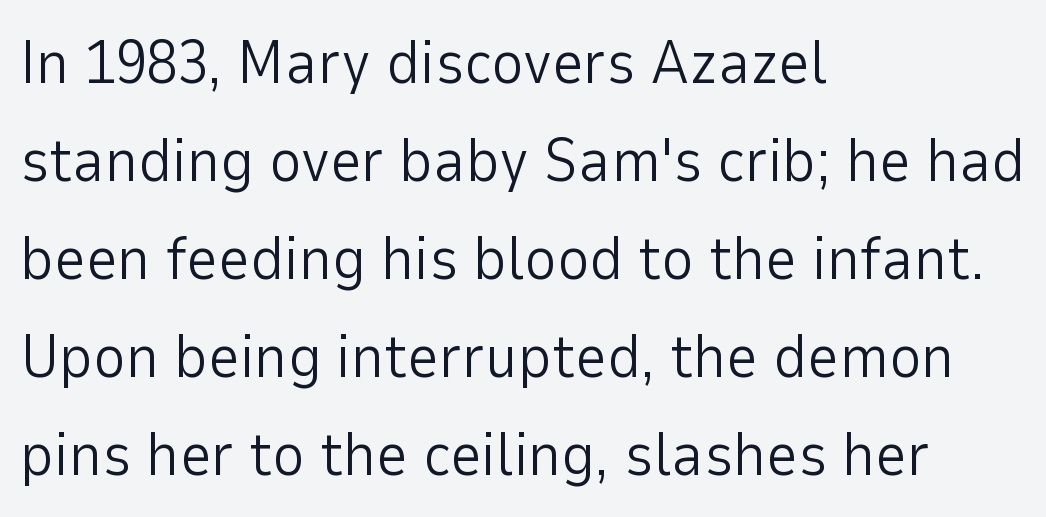
Q: Is the text bold? A: No.
Q: Is the text italic (slanted)? A: No, it is upright.
Q: Is the typeface a serif or a sans-serif typeface? A: Sans-serif.
Q: Is the text underlined? A: No.
Q: How is the paragraph aligned? A: Left-aligned.
Q: Is the spacing between letters normal or unusually wide? A: Normal.
Q: Is the spacing between lines tight, normal or loose? A: Normal.
Q: Width (condensed, normal, or wide)? A: Normal.
Q: Stroke contrast? A: Low.
Q: x-height? A: Medium.
Q: Monospaced? A: No.
